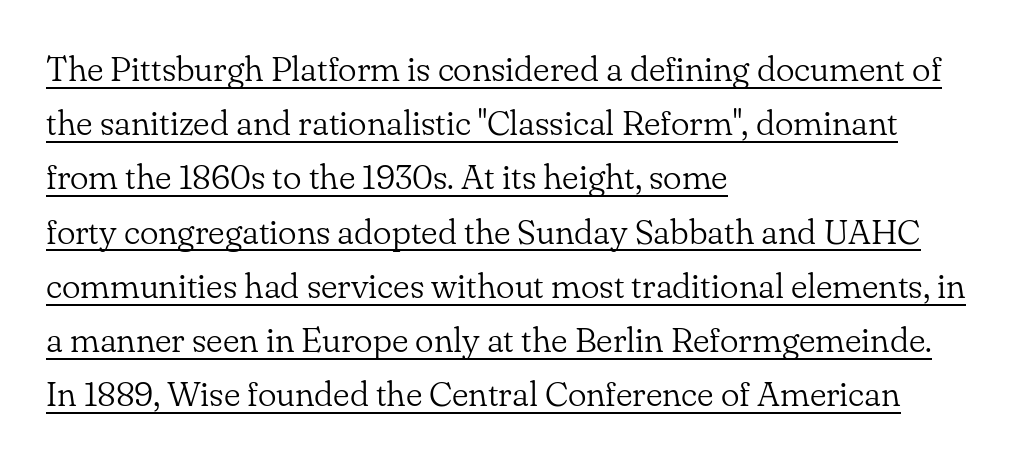
The image shows 35 px light serif type, upright; set left-aligned, normal line spacing (1.55x), normal letter spacing, underlined; low stroke contrast and a small x-height.
